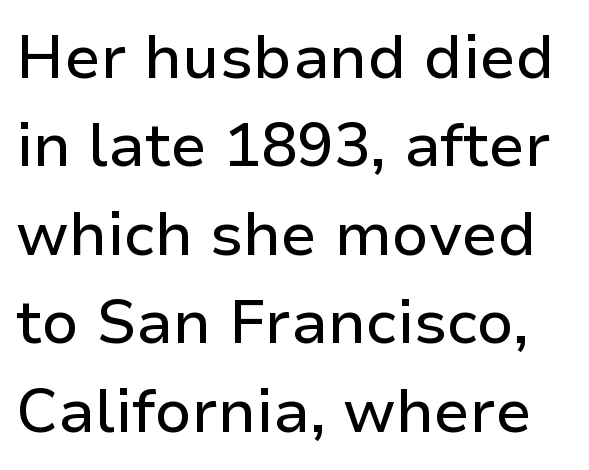
The image shows 61 px sans-serif type, upright; set normal line spacing (1.45x), normal letter spacing, not underlined; low stroke contrast and a medium x-height.
